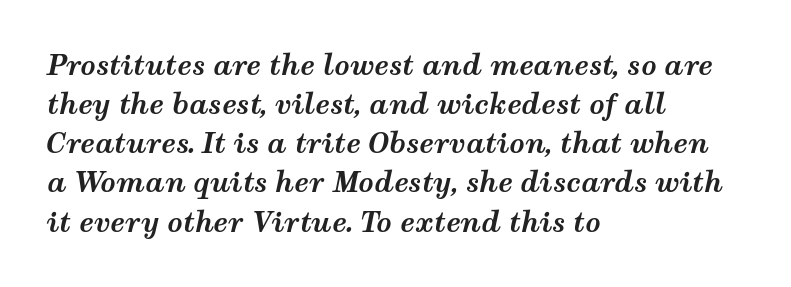
The image shows 27 px bold type, italic (leaning right); set left-aligned, normal line spacing (1.45x), normal letter spacing, not underlined.
